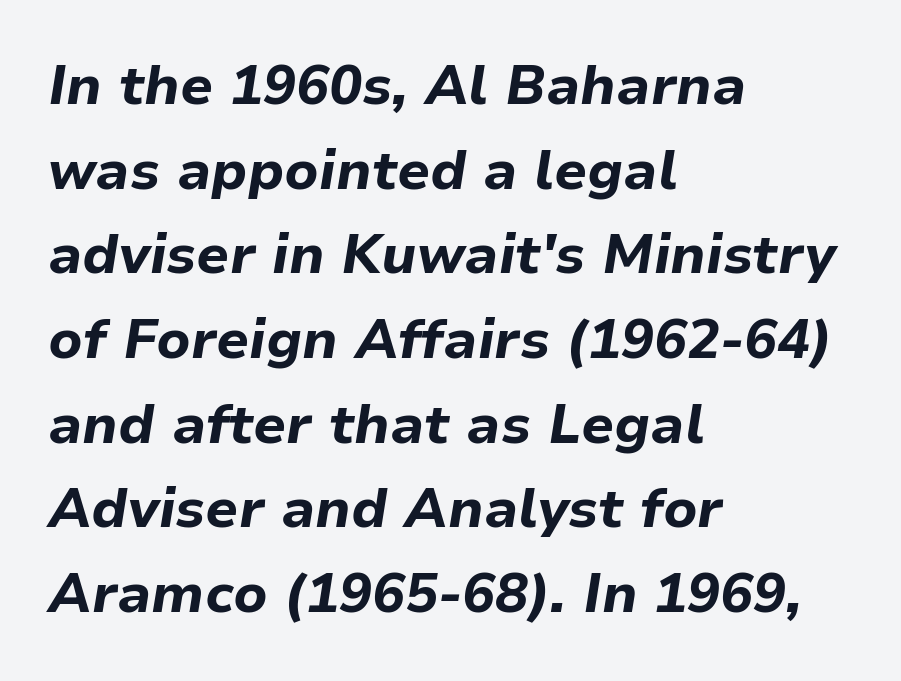
Is this a fixed-width face? No — the glyphs have proportional, varying widths. The tracking reads as untouched default to a designer's eye. How would I describe the line gaps? Plain and ordinary. Heavy-handed strokes throughout: this text is bold. Check the space under the baseline: it is left empty. Caption: multi-line text, flush left, ragged right.
